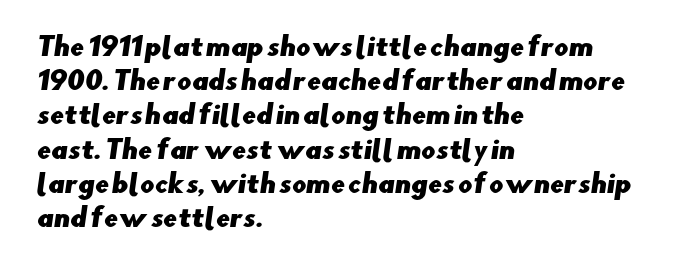
{"underline": "no", "align": "left", "line_spacing": "normal", "line_spacing_ratio": 1.37, "letter_spacing": "normal", "letter_spacing_em": 0.0, "glyph_px": 25}
